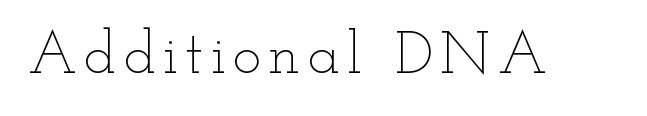
The image shows 60 px thin, wide type, upright; set not underlined; low stroke contrast and a small x-height.
